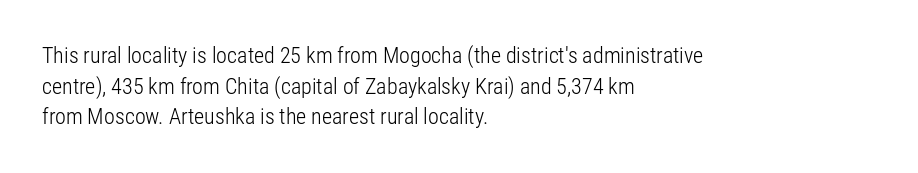
Q: Is the text bold? A: No.
Q: Is the text italic (slanted)? A: No, it is upright.
Q: Is the text underlined? A: No.
Q: How is the paragraph aligned? A: Left-aligned.
Q: Is the spacing between letters normal or unusually wide? A: Normal.
Q: Is the spacing between lines tight, normal or loose? A: Normal.
